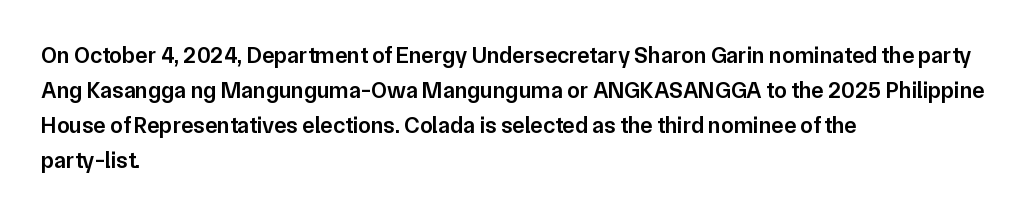
The image shows 23 px text type, upright; set left-aligned, normal line spacing (1.52x), normal letter spacing, not underlined.
